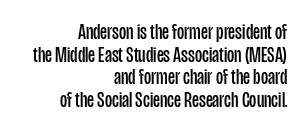
This sample trades vertical openness for compactness between lines. Notice how the stems are strictly vertical — no italics here. Compared with a typical body face, this is equally light or lighter still. Leftover space on each line is placed entirely before the opening word. Underline: absent. This rendering leaves character spacing at its baseline value.
